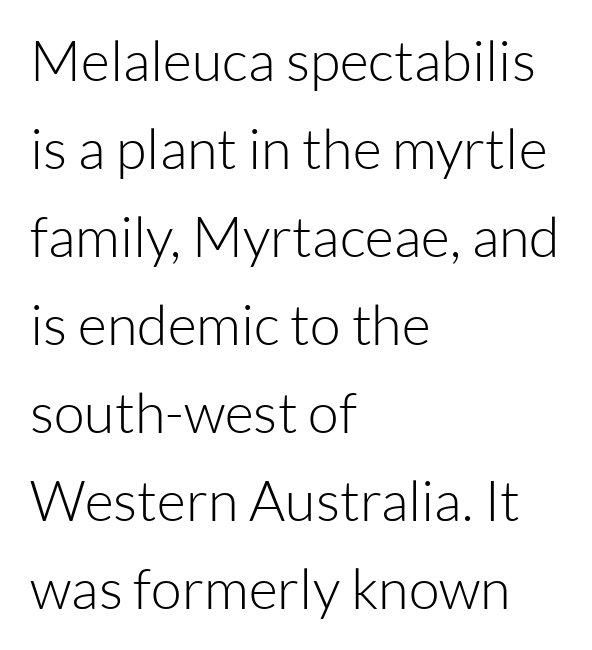
A typesetter would label this face a sans. This is roman type, the default non-slanted kind. Summary of vertical rhythm: regular, with standard interline spacing. The characters are drawn with everyday or finer stroke widths.
